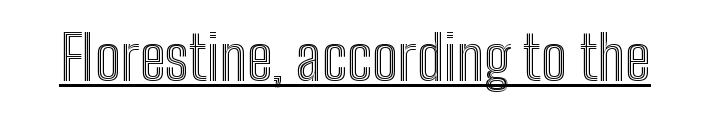
The image shows 61 px condensed type, upright; set normal letter spacing, underlined; a medium x-height.
